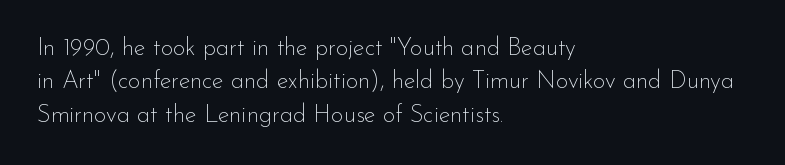
{"italic": "no", "bold": "no", "underline": "no", "align": "left", "line_spacing": "normal", "line_spacing_ratio": 1.39, "letter_spacing": "normal", "letter_spacing_em": 0.0, "glyph_px": 24}
